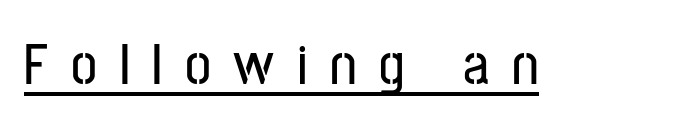
Q: Is the text italic (slanted)? A: No, it is upright.
Q: Is the typeface a serif or a sans-serif typeface? A: Sans-serif.
Q: Is the text underlined? A: Yes.
Q: Is the spacing between letters normal or unusually wide? A: Unusually wide.
Q: Width (condensed, normal, or wide)? A: Condensed.
Q: Stroke contrast? A: Low.
Q: x-height? A: Medium.
Q: Monospaced? A: No.
